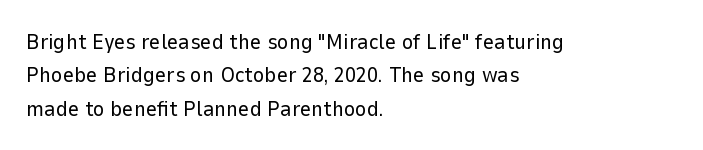
Q: Is the text bold? A: No.
Q: Is the text italic (slanted)? A: No, it is upright.
Q: Is the text underlined? A: No.
Q: How is the paragraph aligned? A: Left-aligned.
Q: Is the spacing between letters normal or unusually wide? A: Normal.
Q: Is the spacing between lines tight, normal or loose? A: Normal.
